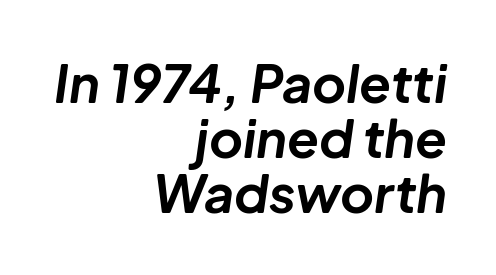
Does extra space separate the letters? No, they use regular spacing. One-word summary of the alignment: right. The lines are packed closely together with very little leading. The face used here has the dense, thick strokes of a bold. The axis of the letterforms is tilted away from vertical. Check under the words: just untouched page.
